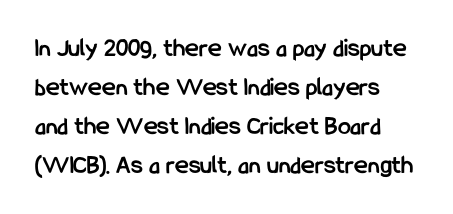
Q: Is the text bold? A: Yes.
Q: Is the text italic (slanted)? A: No, it is upright.
Q: Is the text underlined? A: No.
Q: Is the spacing between letters normal or unusually wide? A: Normal.
Q: Is the spacing between lines tight, normal or loose? A: Normal.
